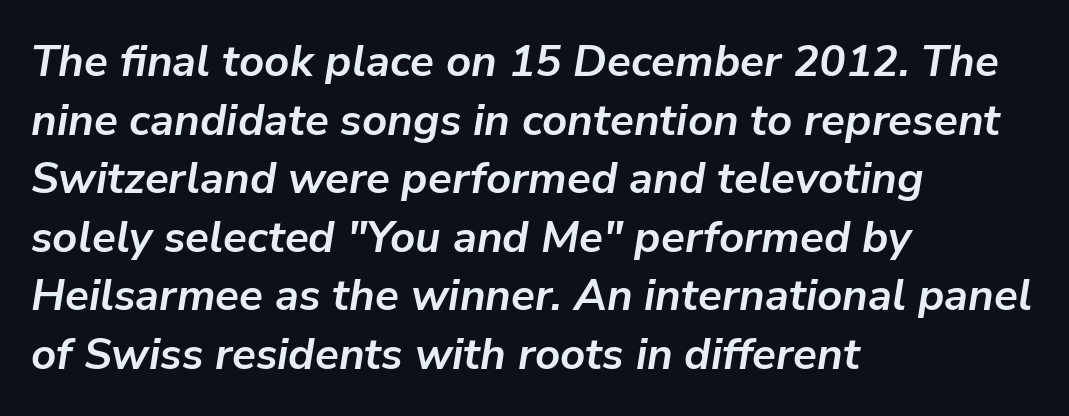
Q: Is the text bold? A: Yes.
Q: Is the text italic (slanted)? A: Yes, it leans right by about 9 degrees.
Q: Is the text underlined? A: No.
Q: How is the paragraph aligned? A: Left-aligned.
Q: Is the spacing between letters normal or unusually wide? A: Normal.
Q: Is the spacing between lines tight, normal or loose? A: Normal.
Q: Width (condensed, normal, or wide)? A: Normal.
Q: Stroke contrast? A: Low.
Q: x-height? A: Medium.
Q: Monospaced? A: No.
